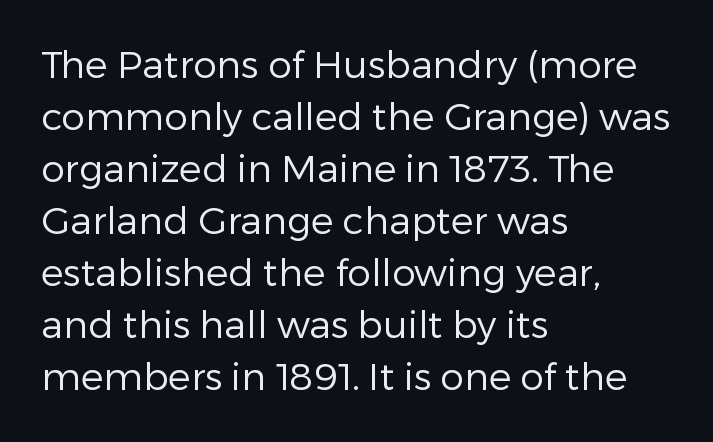
These lines are rendered in a variable-pitch font. This rendering uses left alignment, leaving the right contour irregular. Weight class: somewhere from thin through regular. The rendering keeps characters at their native spacing.
